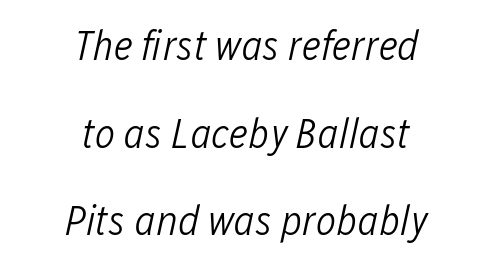
The image shows 43 px light, condensed type, italic (leaning right); set centered, loose line spacing (2.04x), normal letter spacing, not underlined; low stroke contrast and a medium x-height.
